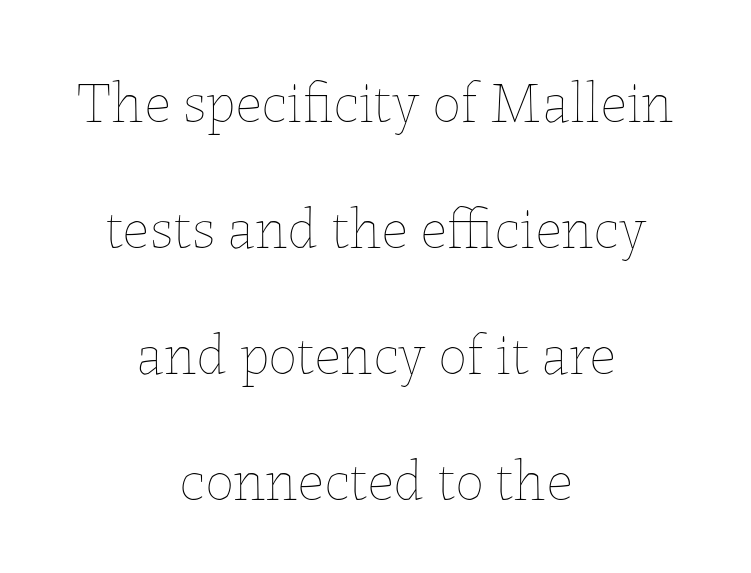
Q: Is the text bold? A: No.
Q: Is the text italic (slanted)? A: No, it is upright.
Q: Is the text underlined? A: No.
Q: How is the paragraph aligned? A: Centered.
Q: Is the spacing between letters normal or unusually wide? A: Normal.
Q: Is the spacing between lines tight, normal or loose? A: Loose.
Q: Width (condensed, normal, or wide)? A: Normal.
Q: Stroke contrast? A: Low.
Q: x-height? A: Medium.
Q: Monospaced? A: No.
